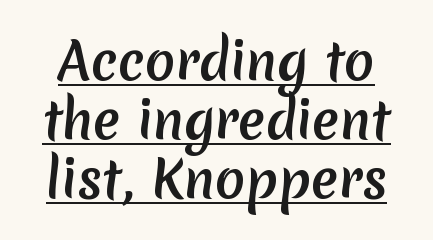
{"serif": "no", "bold": "yes", "weight": "semibold", "width": "normal", "stroke_contrast": "low", "x_height": "medium", "monospaced": "no", "underline": "yes", "line_spacing_ratio": 1.18, "letter_spacing": "normal", "letter_spacing_em": 0.0, "glyph_px": 50}
